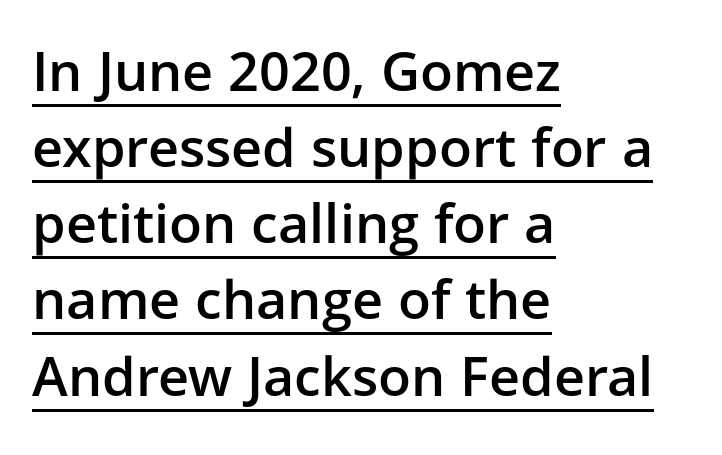
The image shows 54 px semibold sans-serif type, upright; set left-aligned, normal line spacing (1.41x), normal letter spacing, underlined; low stroke contrast and a medium x-height.
